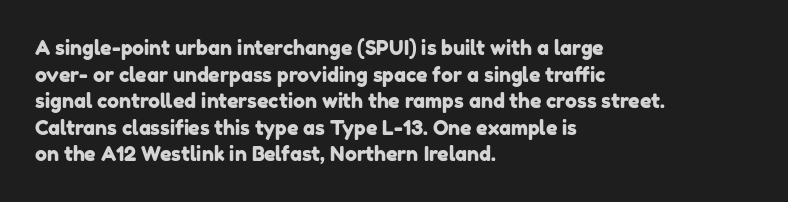
Unmarked baselines from the first word to the last. Line starts are locked; line ends wander. The line texture is even and compact thanks to regular tracking. The block of text has a typical density, with ordinary space between rows.
